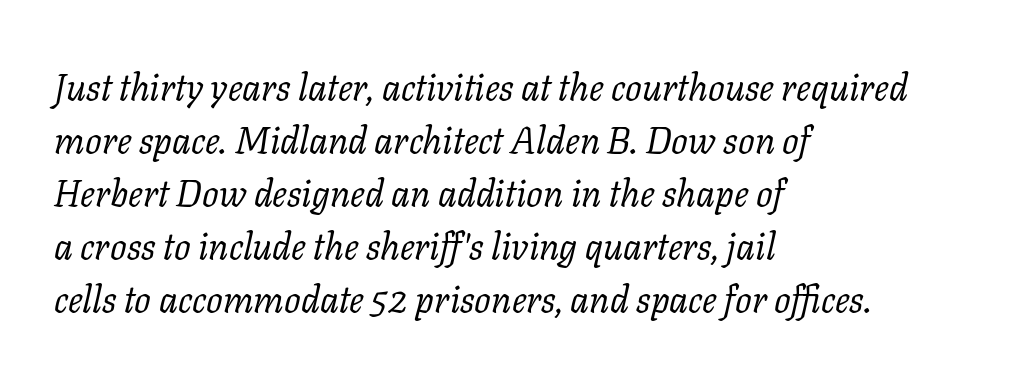
The image shows 37 px regular-weight serif type, italic (leaning right); set left-aligned, normal line spacing (1.43x), normal letter spacing, not underlined; low stroke contrast and a medium x-height.
